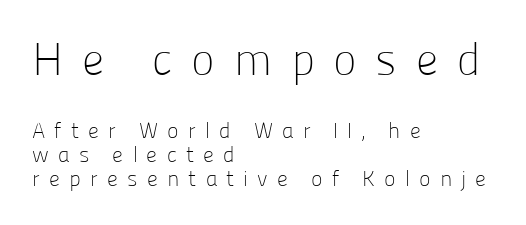
The image shows 45 px light sans-serif type, upright; set left-aligned, tight line spacing (1.09x), unusually wide letter spacing (+0.41 em), not underlined; the first (top) block is 2.05x larger; low stroke contrast and a medium x-height.
